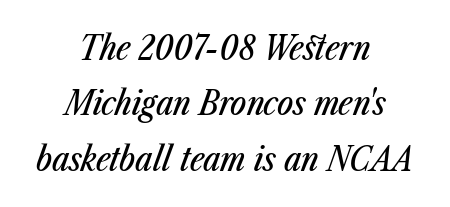
The image shows 34 px condensed type, italic (leaning right); set centered, normal line spacing (1.63x), normal letter spacing, not underlined; low stroke contrast and a medium x-height.
